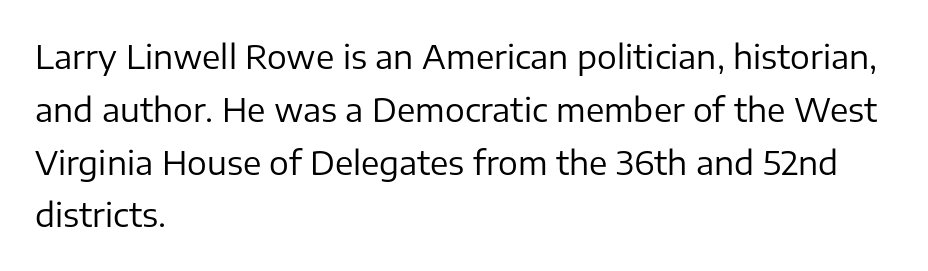
{"serif": "no", "italic": "no", "bold": "no", "weight": "regular", "width": "normal", "stroke_contrast": "low", "x_height": "medium", "monospaced": "no", "underline": "no", "align": "left", "line_spacing": "normal", "line_spacing_ratio": 1.6, "letter_spacing": "normal", "letter_spacing_em": 0.0, "glyph_px": 33}
